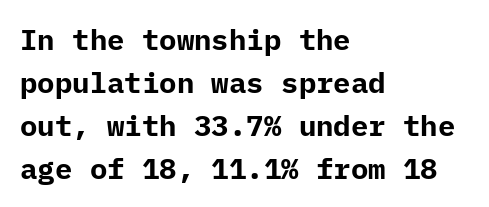
{"serif": "no", "italic": "no", "bold": "yes", "weight": "bold", "width": "normal", "stroke_contrast": "low", "x_height": "medium", "underline": "no", "align": "left", "line_spacing": "normal", "line_spacing_ratio": 1.48, "letter_spacing": "normal", "letter_spacing_em": 0.0, "glyph_px": 29}
